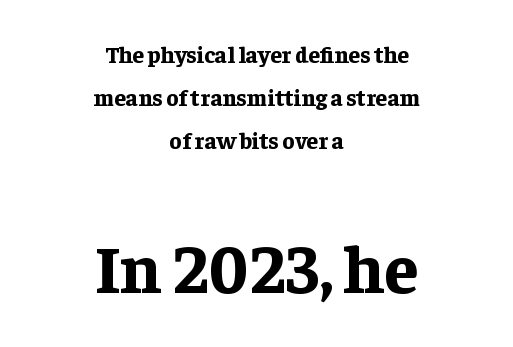
Q: Is the text bold? A: Yes.
Q: Is the text italic (slanted)? A: No, it is upright.
Q: Is the typeface a serif or a sans-serif typeface? A: Serif.
Q: Is the text underlined? A: No.
Q: How is the paragraph aligned? A: Centered.
Q: Is the spacing between letters normal or unusually wide? A: Normal.
Q: Which block of text is set in a larger size, the first (top) or the second (bottom)? A: The second (bottom) one.
Q: Width (condensed, normal, or wide)? A: Normal.
Q: Stroke contrast? A: Low.
Q: x-height? A: Medium.
Q: Monospaced? A: No.
